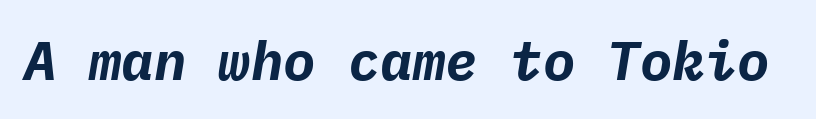
It's the slanting kind of type. The gaps between neighbouring characters are ordinary and unremarkable. Heavy-handed strokes throughout: this text is bold. Each letter, wide or thin by design, is forced into the same width here. The zone under the glyphs is completely vacant.
